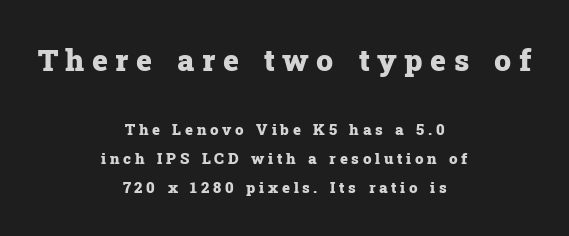
Descenders are the only things crossing below the line. Stroke thickness is high; the sample reads as a true bold. This sample has the flowing, uneven cadence of proportional lettering. The face used here appears at its bigger size in the upper chunk. Whoever set this chose breathing room over compactness in the vertical rhythm.
